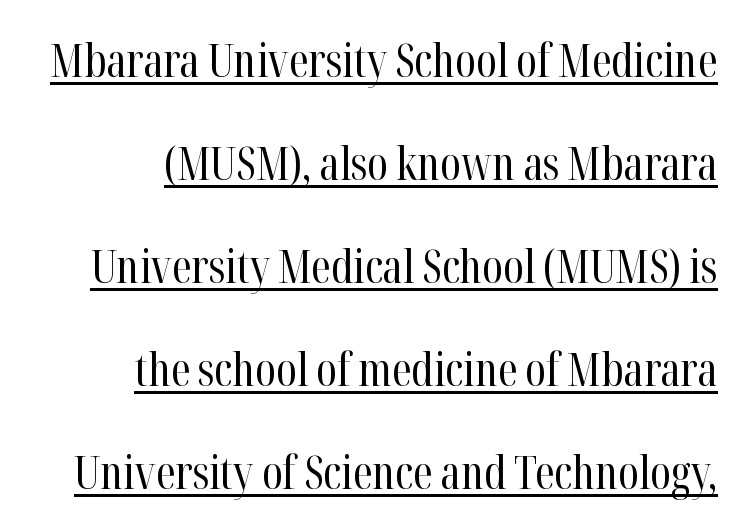
Q: Is the text bold? A: No.
Q: Is the text italic (slanted)? A: No, it is upright.
Q: Is the typeface a serif or a sans-serif typeface? A: Serif.
Q: Is the text underlined? A: Yes.
Q: How is the paragraph aligned? A: Right-aligned.
Q: Is the spacing between letters normal or unusually wide? A: Normal.
Q: Is the spacing between lines tight, normal or loose? A: Loose.
Q: Width (condensed, normal, or wide)? A: Condensed.
Q: Stroke contrast? A: High.
Q: x-height? A: Medium.
Q: Monospaced? A: No.
